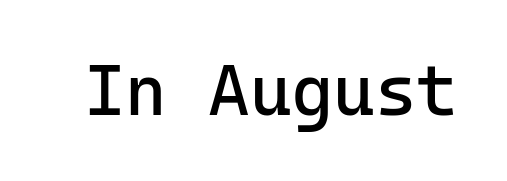
Q: Is the text bold? A: No.
Q: Is the text italic (slanted)? A: No, it is upright.
Q: Is the typeface a serif or a sans-serif typeface? A: Sans-serif.
Q: Is the text underlined? A: No.
Q: Is the spacing between letters normal or unusually wide? A: Normal.
Q: Width (condensed, normal, or wide)? A: Normal.
Q: Stroke contrast? A: Low.
Q: x-height? A: Medium.
Q: Monospaced? A: Yes.
